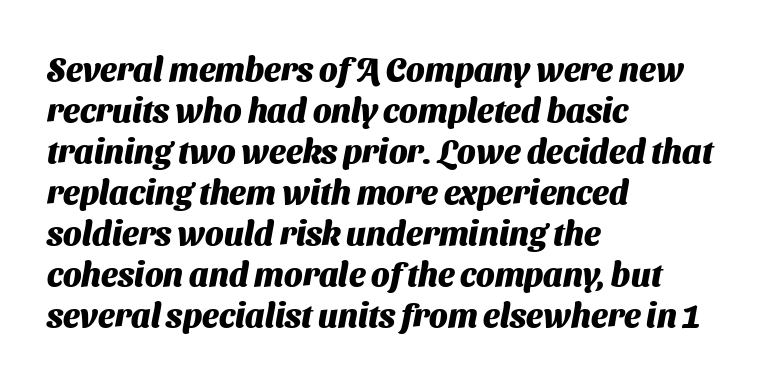
Q: Is the text bold? A: Yes.
Q: Is the typeface a serif or a sans-serif typeface? A: Sans-serif.
Q: Is the text underlined? A: No.
Q: How is the paragraph aligned? A: Left-aligned.
Q: Is the spacing between letters normal or unusually wide? A: Normal.
Q: Width (condensed, normal, or wide)? A: Normal.
Q: Stroke contrast? A: Medium.
Q: x-height? A: Medium.
Q: Monospaced? A: No.
